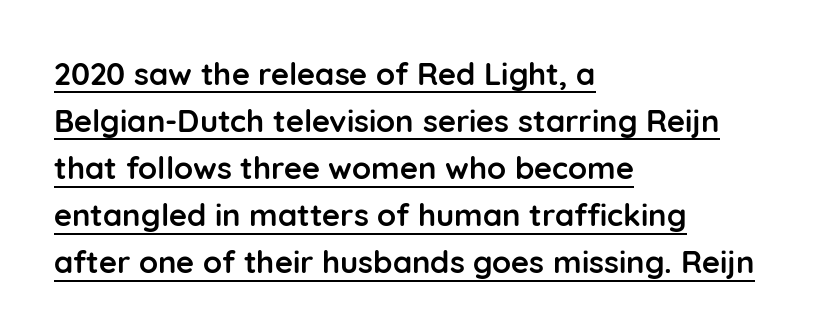
Notice how the passage keeps a crisp vertical edge on the left only. Check where the strokes stop: nothing finishes them off — pure sans. Plenty of ink on the page — the face is bold. What stands out about the letter spacing? Nothing — it is the standard amount.
